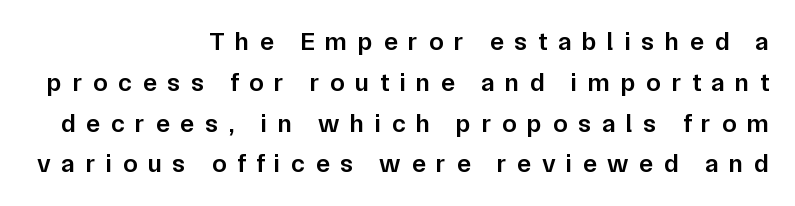
Typesetter's note: demi weight, one step under bold. Italic? Not at all — the glyphs are vertical. Someone cranked the tracking dial way up on this one. Just letters on the line, the space beneath them empty.
